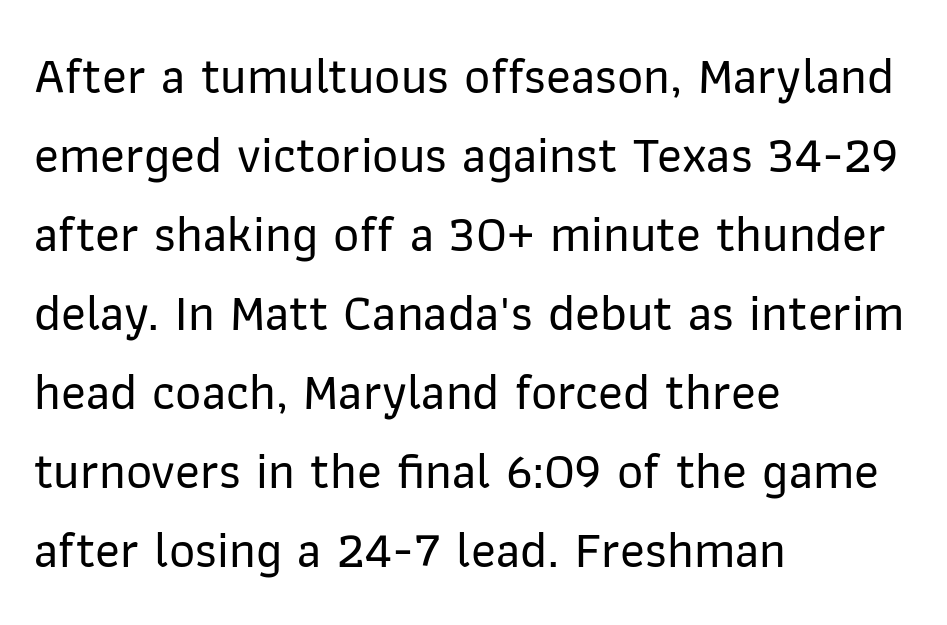
{"serif": "no", "italic": "no", "width": "normal", "stroke_contrast": "low", "x_height": "medium", "monospaced": "no", "underline": "no", "align": "left", "line_spacing": "normal", "line_spacing_ratio": 1.55, "letter_spacing": "normal", "letter_spacing_em": 0.0, "glyph_px": 51}
